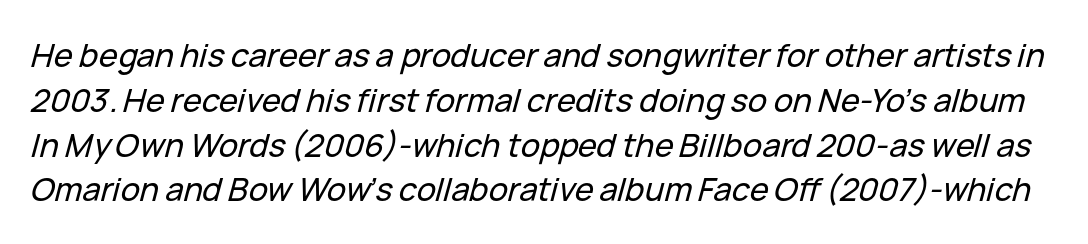
Each new line begins a customary step beneath the previous one. Quick note: italic. This rendering features lettering with no underline. Proportional: the letters do not fall into vertical columns. The face used here is rendered with its standard letterfit.
